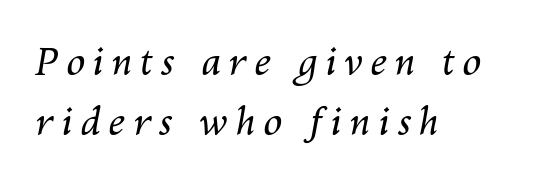
Q: Is the text bold? A: No.
Q: Is the text italic (slanted)? A: Yes, it leans right by about 10 degrees.
Q: Is the text underlined? A: No.
Q: How is the paragraph aligned? A: Left-aligned.
Q: Is the spacing between letters normal or unusually wide? A: Unusually wide.
Q: Is the spacing between lines tight, normal or loose? A: Normal.
Q: Width (condensed, normal, or wide)? A: Normal.
Q: Stroke contrast? A: Medium.
Q: x-height? A: Medium.
Q: Monospaced? A: No.
